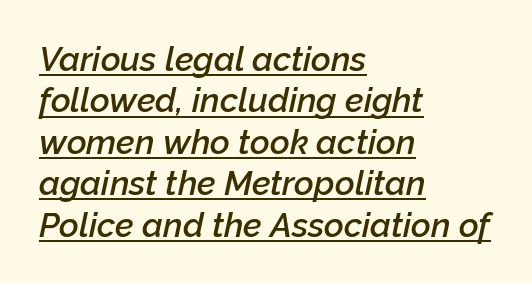
The image shows 34 px semibold type, italic (leaning right); set left-aligned, line spacing 1.22x, normal letter spacing, underlined; low stroke contrast and a medium x-height.
